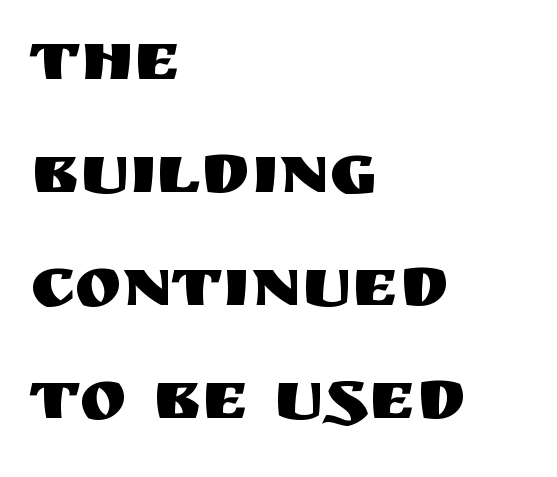
The image shows 71 px sans-serif type, upright; set left-aligned, normal line spacing (1.59x), normal letter spacing, not underlined; medium stroke contrast and a large x-height.
